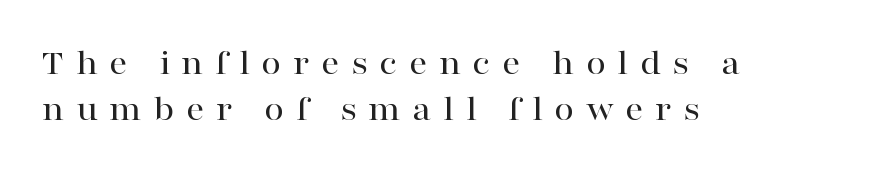
Q: Is the text italic (slanted)? A: No, it is upright.
Q: Is the typeface a serif or a sans-serif typeface? A: Serif.
Q: Is the text underlined? A: No.
Q: How is the paragraph aligned? A: Left-aligned.
Q: Is the spacing between letters normal or unusually wide? A: Unusually wide.
Q: Is the spacing between lines tight, normal or loose? A: Normal.
Q: Width (condensed, normal, or wide)? A: Wide.
Q: Stroke contrast? A: High.
Q: x-height? A: Medium.
Q: Monospaced? A: No.
